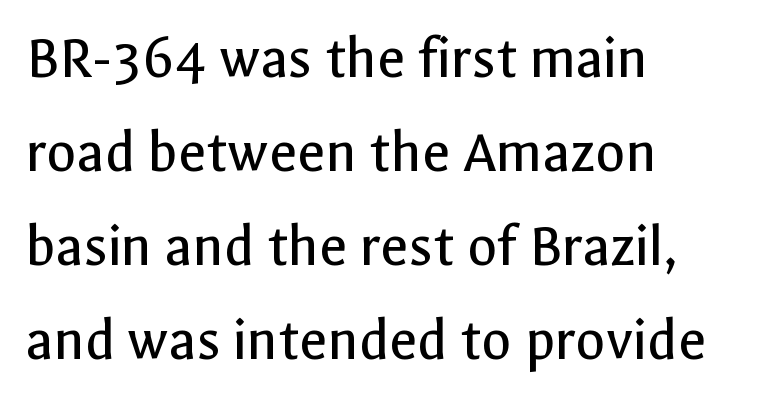
Q: Is the text bold? A: No.
Q: Is the text italic (slanted)? A: No, it is upright.
Q: Is the typeface a serif or a sans-serif typeface? A: Sans-serif.
Q: Is the text underlined? A: No.
Q: How is the paragraph aligned? A: Left-aligned.
Q: Is the spacing between letters normal or unusually wide? A: Normal.
Q: Is the spacing between lines tight, normal or loose? A: Normal.
Q: Width (condensed, normal, or wide)? A: Normal.
Q: x-height? A: Medium.
Q: Monospaced? A: No.
